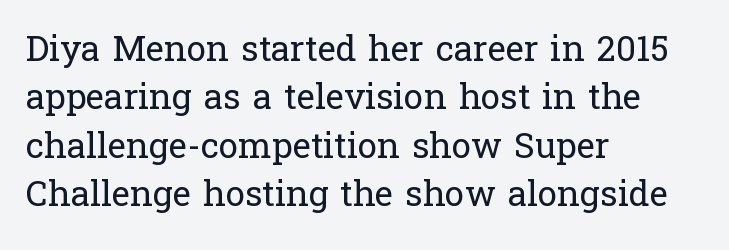
Q: Is the text bold? A: No.
Q: Is the text italic (slanted)? A: No, it is upright.
Q: Is the typeface a serif or a sans-serif typeface? A: Serif.
Q: Is the text underlined? A: No.
Q: How is the paragraph aligned? A: Left-aligned.
Q: Is the spacing between letters normal or unusually wide? A: Normal.
Q: Is the spacing between lines tight, normal or loose? A: Normal.
Q: Width (condensed, normal, or wide)? A: Normal.
Q: Stroke contrast? A: Low.
Q: x-height? A: Medium.
Q: Monospaced? A: No.
